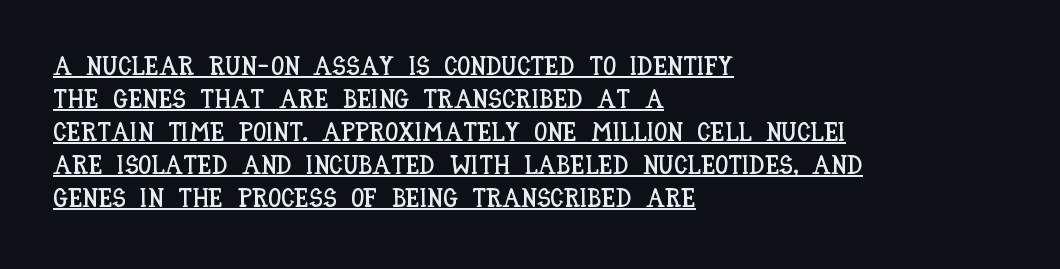
Underlined type. The rendering uses a moderate line-height, typical for paragraphs. A typesetter would call this zero additional tracking. No italicization has been applied; the sample stays upright. The passage is arranged the way most books set body copy — flush left.
